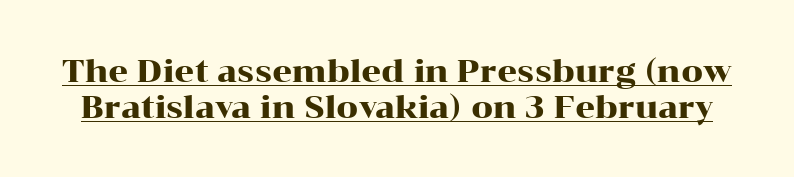
The image shows 31 px wide serif type, upright; set line spacing 1.17x, normal letter spacing, underlined; high stroke contrast and a medium x-height.
